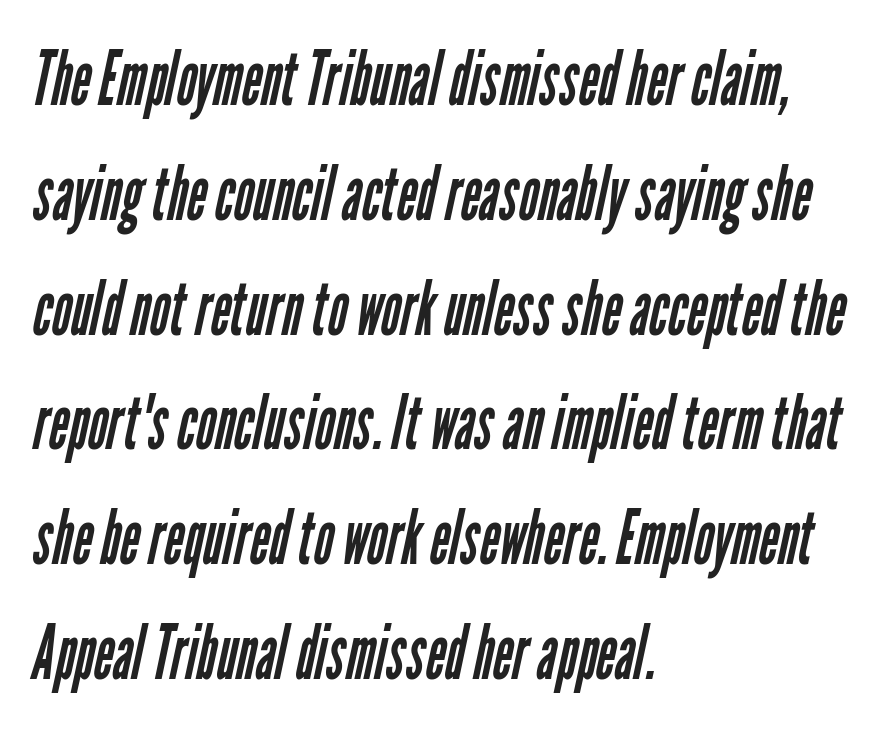
Counters stay open thanks to moderate or lighter strokes. Varying glyph widths throughout — classic text-font behaviour. This sample uses a sans-serif face. The area under the type is left untouched. All the whitespace from short lines collects on the right. Standard letterfit; no display-style spreading of the glyphs.
